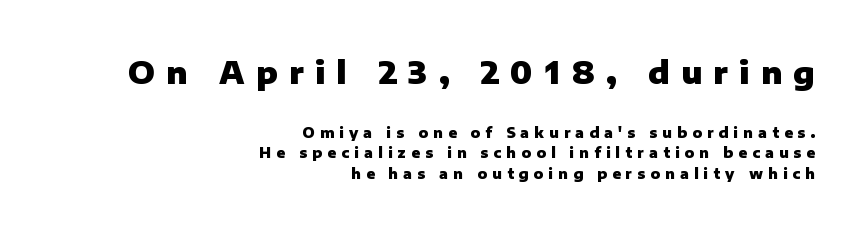
Characters remain perfectly vertical along every line. These lines are set flush right with a ragged left edge. The glyphs are unaccompanied by any horizontal stroke below them. The tracking jumps out immediately: characters are airy and widely separated. Interline gaps are of average width in this sample.
